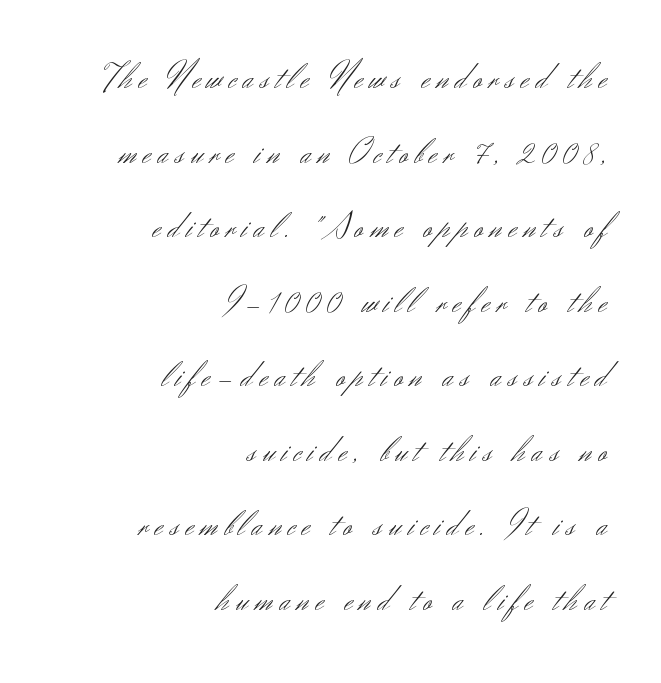
The image shows 35 px light sans-serif type; set right-aligned, loose line spacing (2.13x), unusually wide letter spacing (+0.2 em), not underlined; medium stroke contrast and a small x-height.
